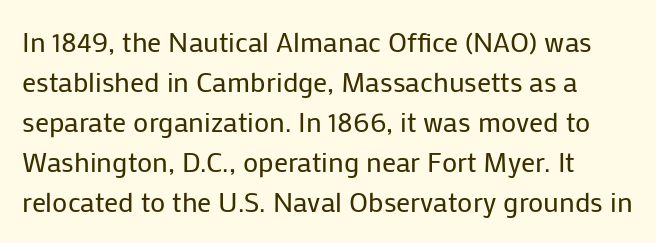
Is the letter spacing exaggerated? No — it looks like the ordinary default. Stroke terminals: plain, sans-serif. Upright lettering throughout. The font is comparable to plain body text, perhaps lighter. Unmarked baselines from the first word to the last. The designer left line spacing at the default.
